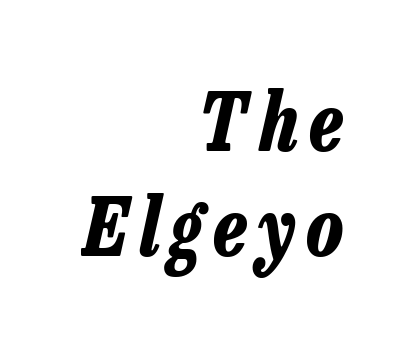
No word sits above an underline. These lines are set flush right with a ragged left edge. A typesetter would mark this as italic. These lines are rendered in a variable-pitch font. Leading matches the norm, producing a regular column. I'd describe the lettering as bold — thick and assertive.
